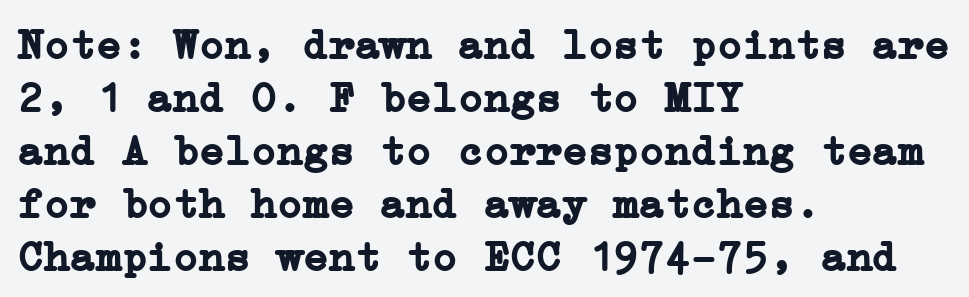
{"serif": "yes", "italic": "no", "bold": "yes", "weight": "semibold", "width": "normal", "stroke_contrast": "low", "x_height": "medium", "underline": "no", "align": "left", "line_spacing_ratio": 1.23, "letter_spacing": "normal", "letter_spacing_em": 0.0, "glyph_px": 43}
